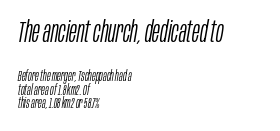
Honestly, there is no underline to notice here at all. Each letter keeps its own natural width here, so spacing adapts to shape. Quick note: interline space is minimal. The ragged edge is on the right, which tells us the setting is flush left.
